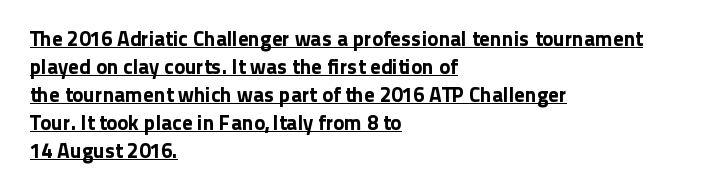
{"italic": "no", "underline": "yes", "align": "left", "line_spacing": "normal", "line_spacing_ratio": 1.33, "letter_spacing": "normal", "letter_spacing_em": 0.0, "glyph_px": 21}
